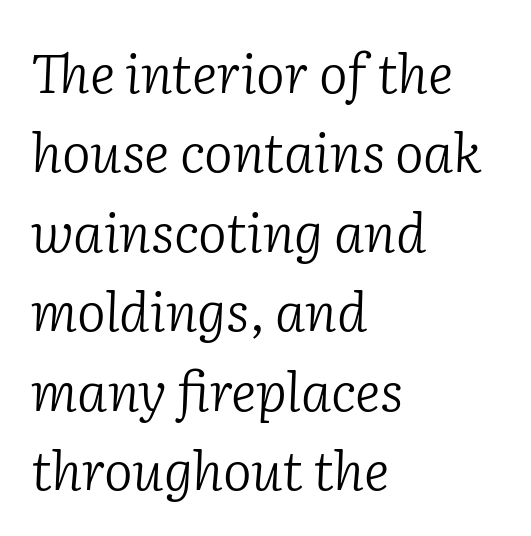
{"serif": "yes", "italic": "yes", "lean": "right", "slant_degrees": 2, "bold": "no", "weight": "light", "width": "normal", "stroke_contrast": "low", "x_height": "medium", "monospaced": "no", "underline": "no", "align": "left", "line_spacing": "normal", "line_spacing_ratio": 1.47, "letter_spacing": "normal", "letter_spacing_em": 0.0, "glyph_px": 54}
